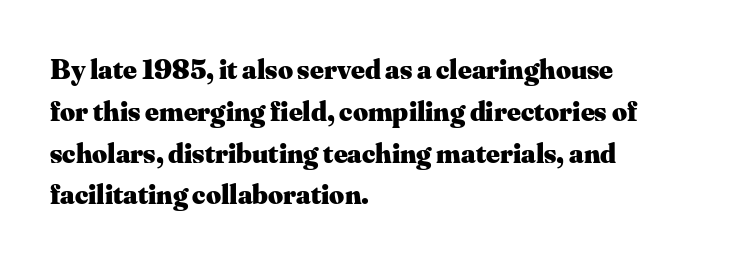
{"serif": "yes", "italic": "no", "bold": "yes", "weight": "heavy", "width": "normal", "stroke_contrast": "medium", "x_height": "small", "monospaced": "no", "underline": "no", "align": "left", "line_spacing": "normal", "line_spacing_ratio": 1.44, "letter_spacing": "normal", "letter_spacing_em": 0.0, "glyph_px": 29}
